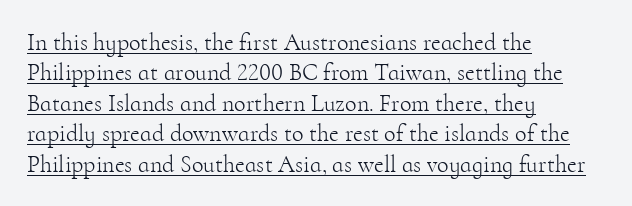
The sample's only ornament is a line tracing under the words. Look at the tracking — it's just the regular setting, nothing added. One-word summary of the alignment: left. No chunkiness to these letters — they're not bold. One glance says typical: line gaps are just what's usual.
